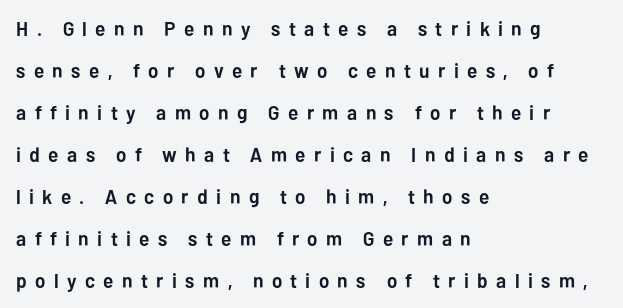
The image shows 20 px bold type, upright; set left-aligned, loose line spacing (2.1x), unusually wide letter spacing (+0.42 em), not underlined.
